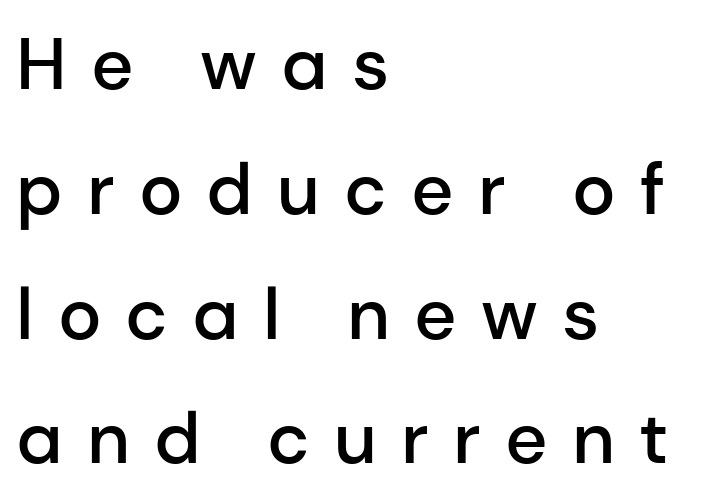
Q: Is the text bold? A: Semi-bold.
Q: Is the text italic (slanted)? A: No, it is upright.
Q: Is the typeface a serif or a sans-serif typeface? A: Sans-serif.
Q: Is the text underlined? A: No.
Q: How is the paragraph aligned? A: Left-aligned.
Q: Is the spacing between letters normal or unusually wide? A: Unusually wide.
Q: Width (condensed, normal, or wide)? A: Normal.
Q: Stroke contrast? A: Low.
Q: x-height? A: Medium.
Q: Monospaced? A: No.
